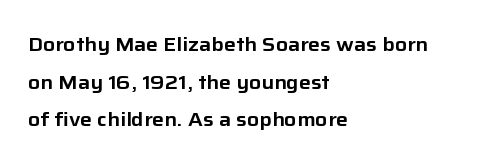
Style check: upright. The typesetter chose a ragged-right arrangement here. Each word holds together tightly as a unit, with standard inter-letter gaps. Rule under the text: the space is simply empty.
